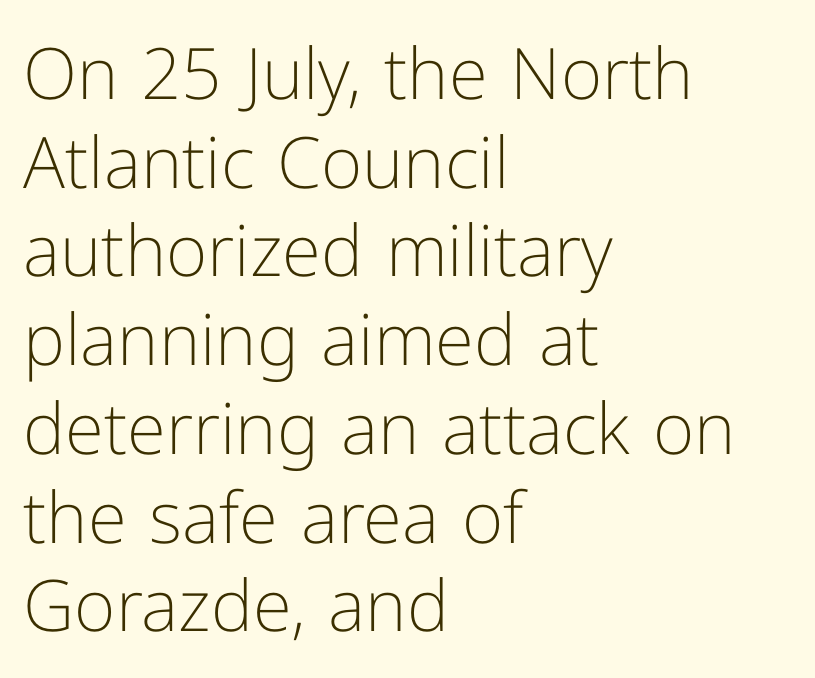
Posture: straight, roman, zero tilt. The characters are drawn with everyday or finer stroke widths. Descenders are the only things crossing below the line. The lines in this sample share a left origin and differ only in where they stop.
